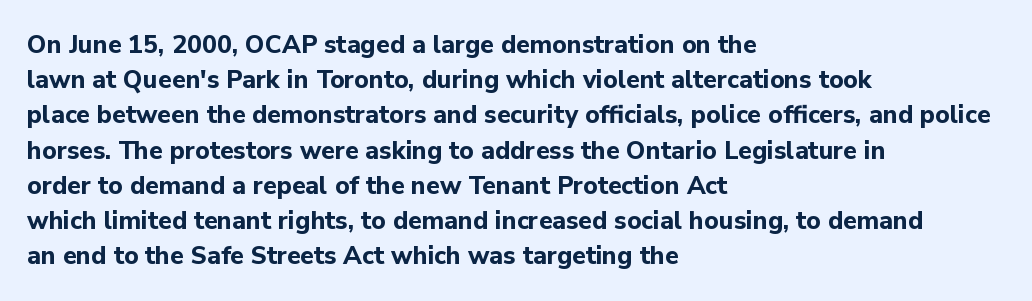
{"italic": "no", "bold": "yes", "underline": "no", "align": "left", "line_spacing": "normal", "line_spacing_ratio": 1.41, "letter_spacing": "normal", "letter_spacing_em": 0.0, "glyph_px": 25}
